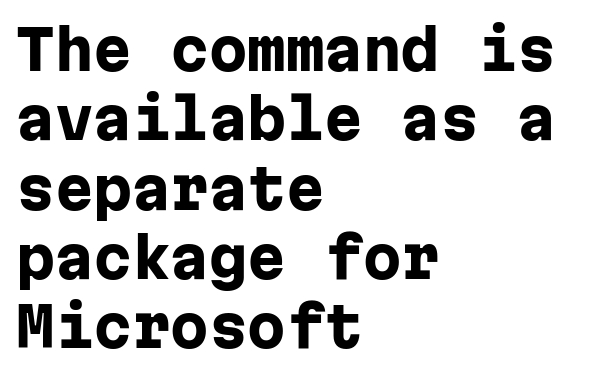
Q: Is the text bold? A: Yes.
Q: Is the text italic (slanted)? A: No, it is upright.
Q: Is the typeface a serif or a sans-serif typeface? A: Sans-serif.
Q: Is the text underlined? A: No.
Q: How is the paragraph aligned? A: Left-aligned.
Q: Is the spacing between letters normal or unusually wide? A: Normal.
Q: Is the spacing between lines tight, normal or loose? A: Normal.
Q: Width (condensed, normal, or wide)? A: Normal.
Q: Stroke contrast? A: Low.
Q: x-height? A: Medium.
Q: Monospaced? A: Yes.
